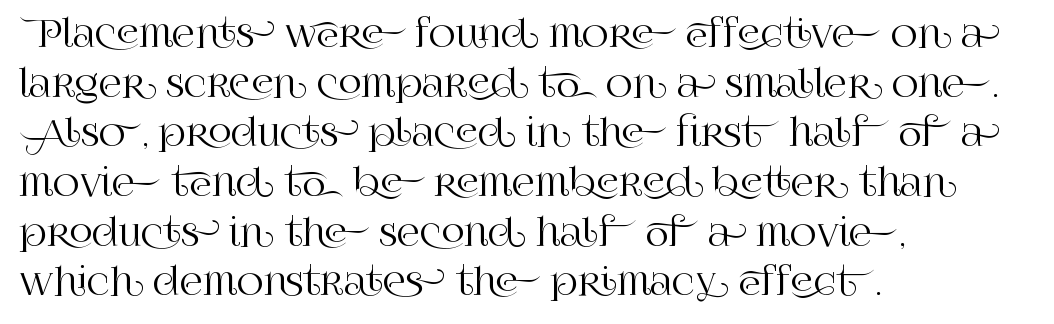
{"serif": "yes", "italic": "no", "width": "normal", "stroke_contrast": "high", "x_height": "large", "monospaced": "no", "underline": "no", "align": "left", "line_spacing": "normal", "line_spacing_ratio": 1.38, "letter_spacing": "normal", "letter_spacing_em": 0.0, "glyph_px": 36}
